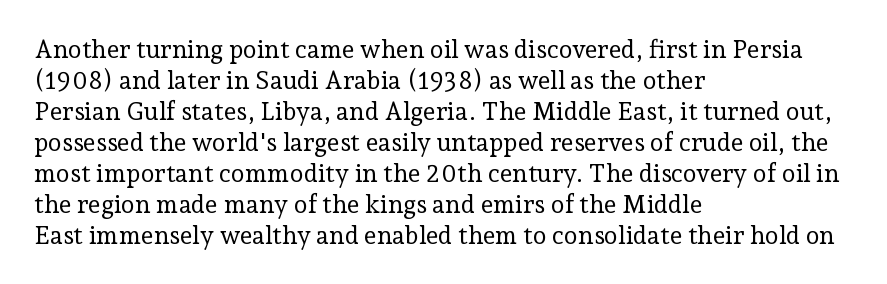
A light-to-regular cut is what we see here. Clear beneath every line of the passage. Vertical strokes here are truly vertical. The passage shown has conventional tracking throughout. Leftover space on each line is placed entirely after the last word.
